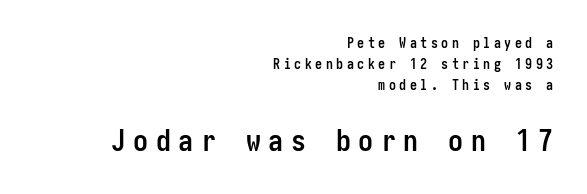
Honestly, the row spacing looks completely unremarkable. Italic: no, the glyphs are upright roman. Visually, the bottom section dominates because its glyphs are scaled up. Stroke terminals: plain, sans-serif. The face used here has the dense, thick strokes of a bold. There is plenty of visible air inserted between adjacent glyphs.
